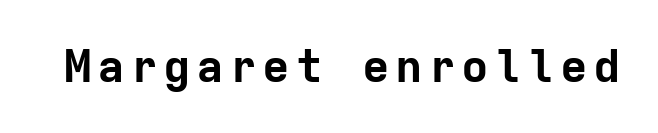
Q: Is the text bold? A: Yes.
Q: Is the text italic (slanted)? A: No, it is upright.
Q: Is the typeface a serif or a sans-serif typeface? A: Sans-serif.
Q: Is the text underlined? A: No.
Q: Width (condensed, normal, or wide)? A: Normal.
Q: Stroke contrast? A: Low.
Q: x-height? A: Medium.
Q: Monospaced? A: Yes.
